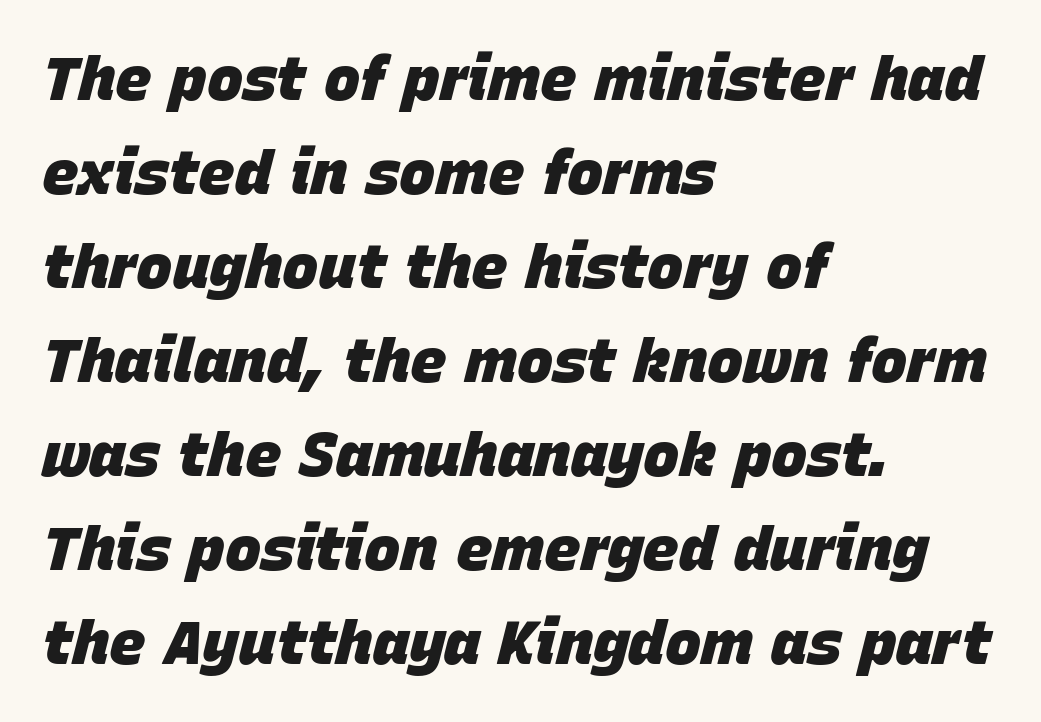
Q: Is the text bold? A: Yes.
Q: Is the text italic (slanted)? A: Yes, it leans right by about 15 degrees.
Q: Is the text underlined? A: No.
Q: How is the paragraph aligned? A: Left-aligned.
Q: Is the spacing between letters normal or unusually wide? A: Normal.
Q: Is the spacing between lines tight, normal or loose? A: Normal.
Q: Width (condensed, normal, or wide)? A: Normal.
Q: Stroke contrast? A: Low.
Q: x-height? A: Large.
Q: Monospaced? A: No.
